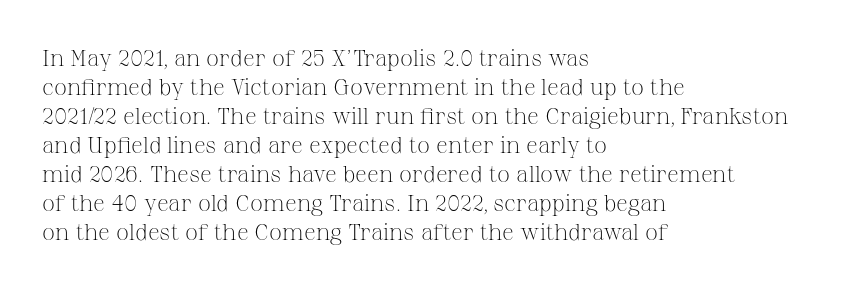
{"italic": "no", "bold": "no", "underline": "no", "align": "left", "line_spacing": "normal", "line_spacing_ratio": 1.26, "letter_spacing": "normal", "letter_spacing_em": 0.0, "glyph_px": 23}
